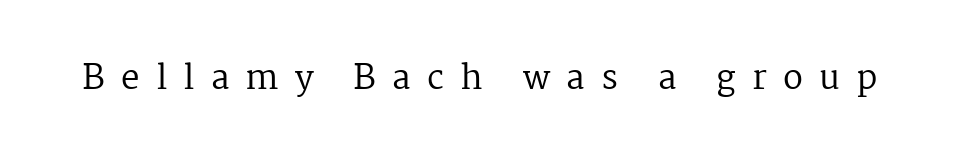
The image shows 33 px regular-weight serif type, upright; set unusually wide letter spacing (+0.49 em), not underlined; medium stroke contrast and a medium x-height.
